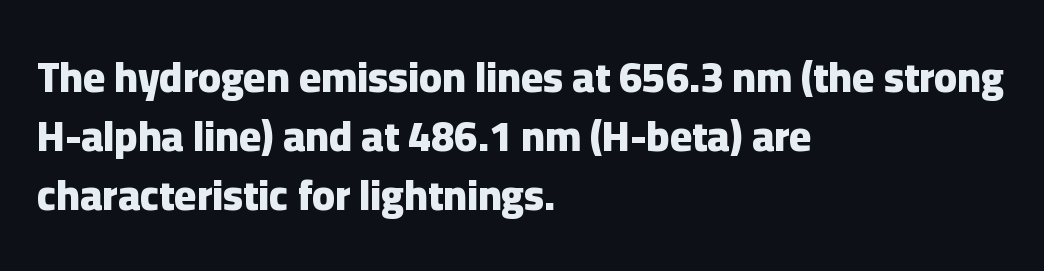
The image shows 42 px heavy sans-serif type, upright; set left-aligned, normal line spacing (1.4x), normal letter spacing, not underlined; low stroke contrast and a medium x-height.
